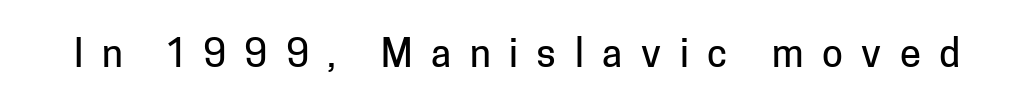
Typographically, this falls in the sans-serif category. A bare baseline throughout the passage. Do the letters lean? They stand straight. Proportional: the letters do not fall into vertical columns. Observe the wide spacing: letters keep a clear distance from each other.
